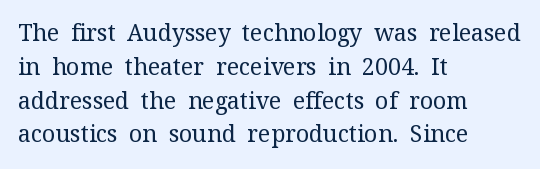
{"italic": "no", "bold": "no", "underline": "no", "align": "left", "line_spacing": "normal", "line_spacing_ratio": 1.47, "letter_spacing": "normal", "letter_spacing_em": 0.0, "glyph_px": 23}
